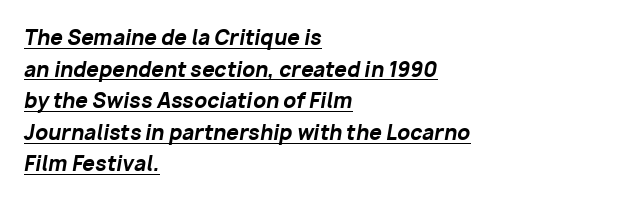
Q: Is the text bold? A: Yes.
Q: Is the text italic (slanted)? A: Yes, it leans right by about 10 degrees.
Q: Is the text underlined? A: Yes.
Q: How is the paragraph aligned? A: Left-aligned.
Q: Is the spacing between letters normal or unusually wide? A: Normal.
Q: Is the spacing between lines tight, normal or loose? A: Normal.
